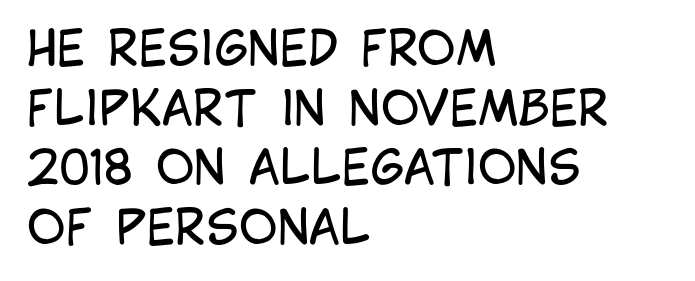
Honestly, the row spacing looks completely unremarkable. Casual observation: everything's shoved over to the left. Font category for this specimen: sans-serif. Clear beneath every line of the passage. The letters advance in unequal steps, a hallmark of proportional type. Unlike italic type, these characters show no tilt at all.
